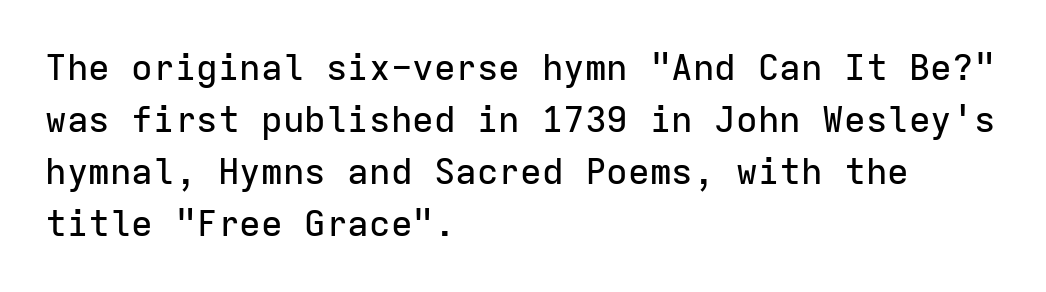
Is this a fixed-width face? Yes — each glyph sits in an identical cell. Regarding serifs, this sample does without them. The space beneath each line is pristine and unruled. These lines keep a tight, regular rhythm from letter to letter. Ordinary non-slanted type is in use. The block of text has a typical density, with ordinary space between rows.
